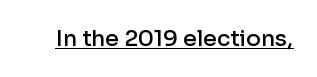
The image shows 22 px text type, upright; set normal letter spacing, underlined.
